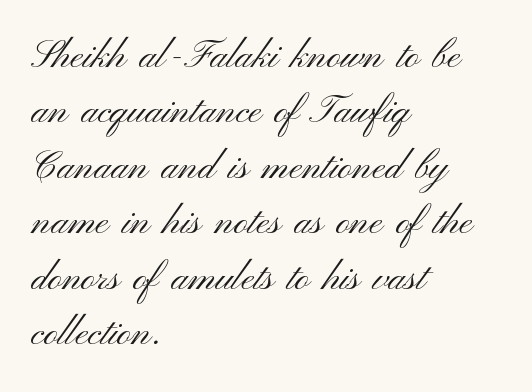
{"serif": "no", "bold": "no", "weight": "light", "width": "wide", "stroke_contrast": "medium", "x_height": "small", "monospaced": "no", "underline": "no", "align": "left", "line_spacing": "normal", "line_spacing_ratio": 1.42, "letter_spacing": "normal", "letter_spacing_em": 0.0, "glyph_px": 39}
